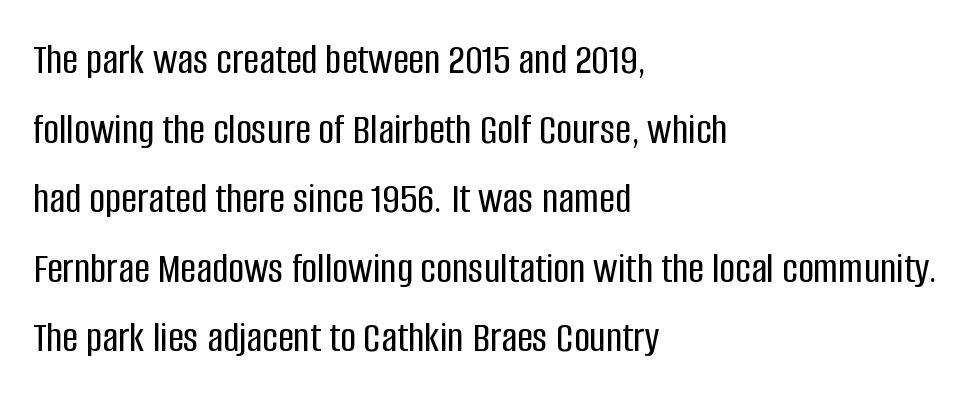
The rendering uses natural spacing where letterforms have individual widths. The glyphs in this specimen are sans serif. The block of text has a typical density, with ordinary space between rows. The gaps between neighbouring characters are ordinary and unremarkable.
